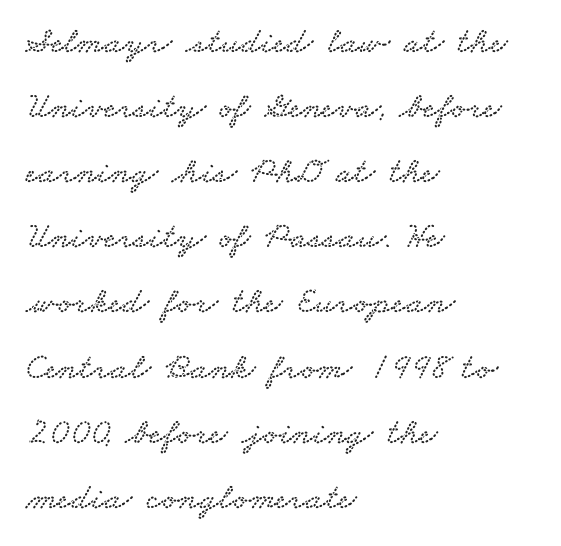
Q: Is the text underlined? A: No.
Q: How is the paragraph aligned? A: Left-aligned.
Q: Is the spacing between letters normal or unusually wide? A: Normal.
Q: Width (condensed, normal, or wide)? A: Wide.
Q: Stroke contrast? A: Low.
Q: x-height? A: Small.
Q: Monospaced? A: No.
